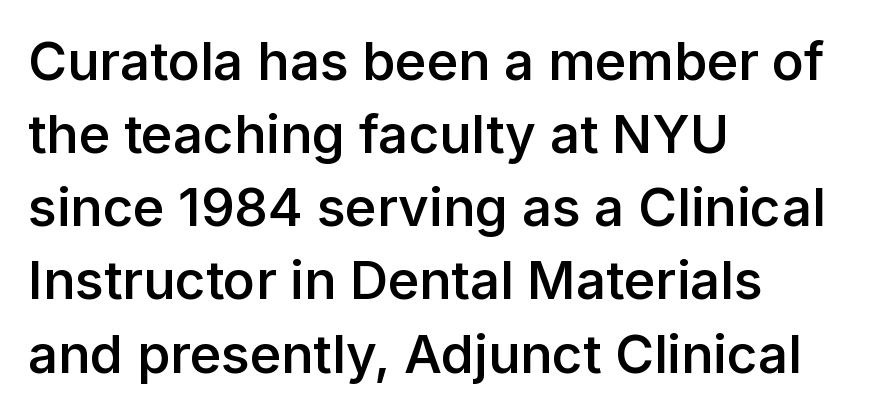
The image shows 53 px semibold sans-serif type, upright; set left-aligned, normal line spacing (1.38x), normal letter spacing, not underlined; low stroke contrast and a medium x-height.
